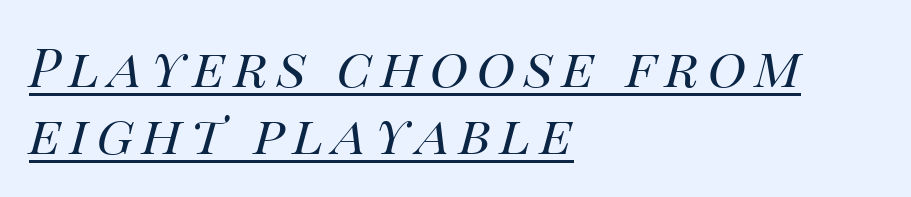
Q: Is the text bold? A: No.
Q: Is the text italic (slanted)? A: Yes, it leans right by about 14 degrees.
Q: Is the text underlined? A: Yes.
Q: How is the paragraph aligned? A: Left-aligned.
Q: Is the spacing between lines tight, normal or loose? A: Normal.
Q: Width (condensed, normal, or wide)? A: Normal.
Q: Stroke contrast? A: High.
Q: x-height? A: Large.
Q: Monospaced? A: No.
